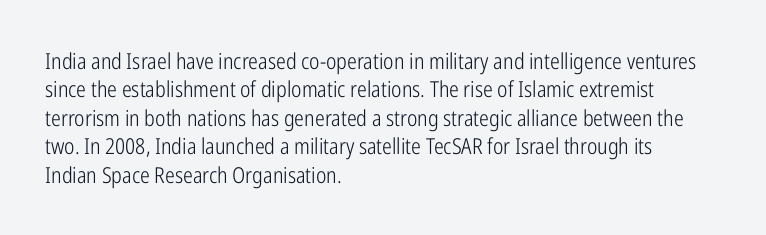
Rule under the text: the space is simply empty. Honestly, the letter spacing is just normal — you wouldn't notice it. The font's upright variant was chosen for this text. The strokes are not fattened; the text isn't bold. Layout note: lines flush left. The designer left line spacing at the default.
